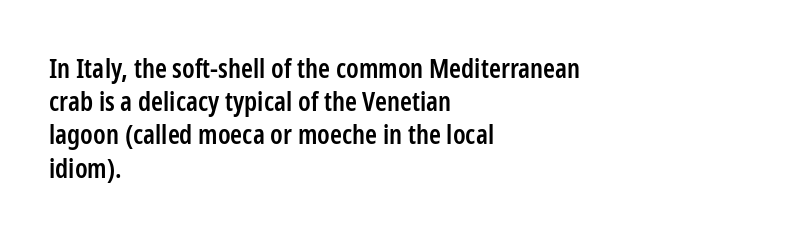
Short and long lines alike share a common starting point at left. The axis of the letterforms is exactly vertical. Plain, unruled lines of type. Caption: semibold face, moderately heavy strokes. How are the letters spaced? Ordinarily, with no added tracking.
